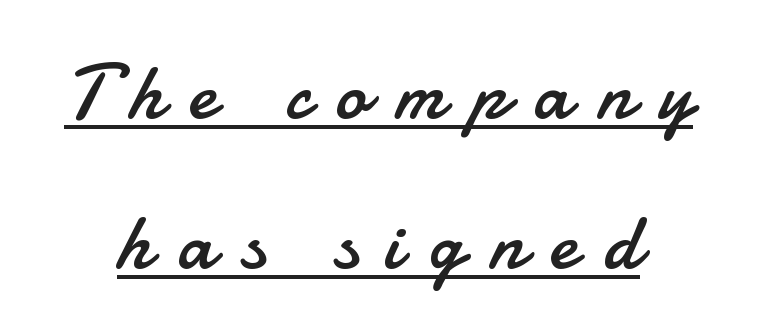
The image shows 78 px regular-weight sans-serif type; set loose line spacing (1.92x), unusually wide letter spacing (+0.33 em), underlined; low stroke contrast and a small x-height.
